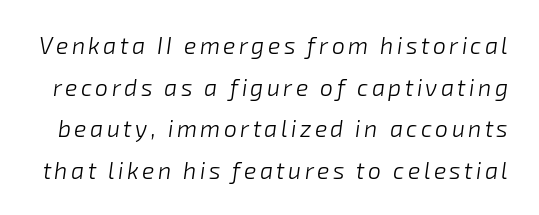
You can tell it's italic because the verticals aren't actually vertical. Is the stroke heavy? The answer is a plain regular-or-lighter. Just letters on the line, the space beneath them empty.
